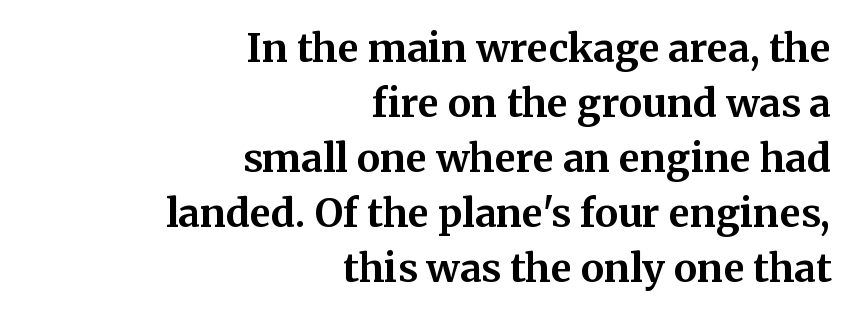
Q: Is the text bold? A: Yes.
Q: Is the text italic (slanted)? A: No, it is upright.
Q: Is the typeface a serif or a sans-serif typeface? A: Serif.
Q: Is the text underlined? A: No.
Q: How is the paragraph aligned? A: Right-aligned.
Q: Is the spacing between letters normal or unusually wide? A: Normal.
Q: Is the spacing between lines tight, normal or loose? A: Normal.
Q: Width (condensed, normal, or wide)? A: Normal.
Q: Stroke contrast? A: Medium.
Q: x-height? A: Medium.
Q: Monospaced? A: No.
